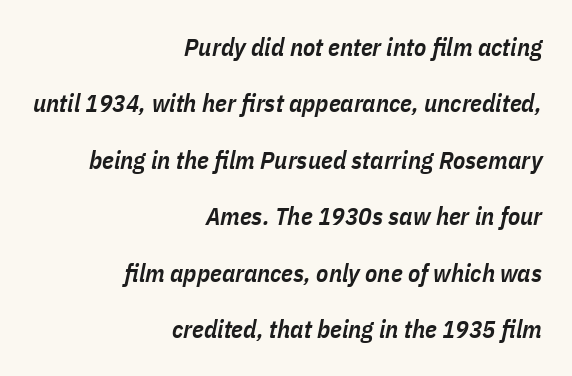
The image shows 25 px text type, italic (leaning right); set right-aligned, loose line spacing (2.26x), normal letter spacing, not underlined.
